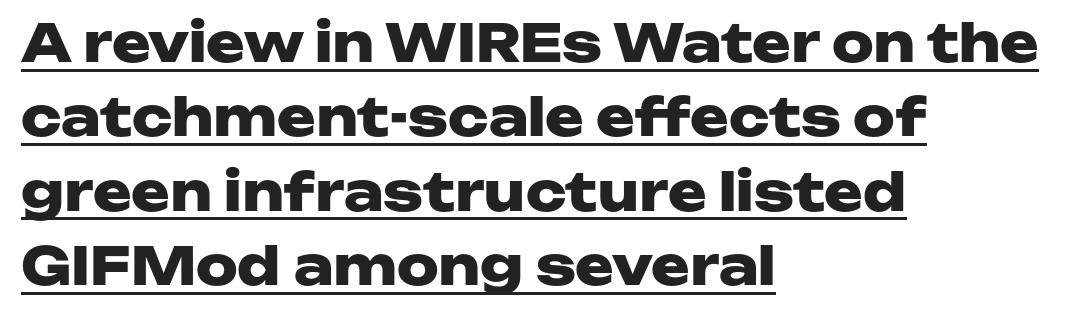
The type sits square on the baseline with zero lean. What kind of face is this? One without serifs — a sans. The typesetter chose a ragged-right arrangement here. Glance below the letters and you will spot a drawn line.
